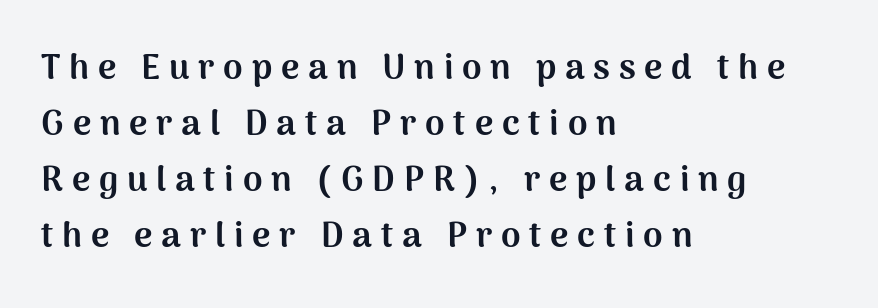
Q: Is the text bold? A: Yes.
Q: Is the text italic (slanted)? A: No, it is upright.
Q: Is the typeface a serif or a sans-serif typeface? A: Sans-serif.
Q: Is the text underlined? A: No.
Q: How is the paragraph aligned? A: Left-aligned.
Q: Is the spacing between letters normal or unusually wide? A: Unusually wide.
Q: Is the spacing between lines tight, normal or loose? A: Normal.
Q: Width (condensed, normal, or wide)? A: Normal.
Q: Stroke contrast? A: Medium.
Q: x-height? A: Medium.
Q: Monospaced? A: No.
